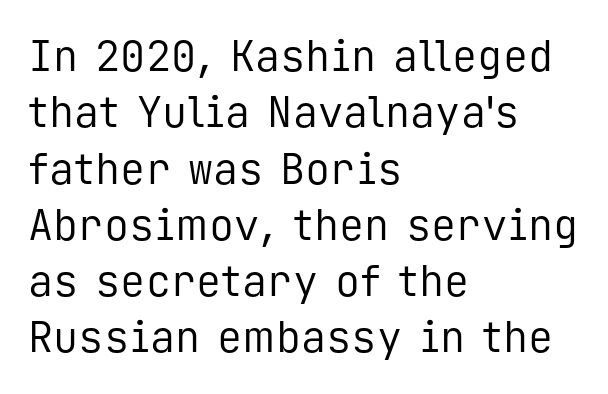
The image shows 42 px regular-weight sans-serif type, upright, monospaced; set left-aligned, normal line spacing (1.34x), normal letter spacing, not underlined; low stroke contrast and a medium x-height.
